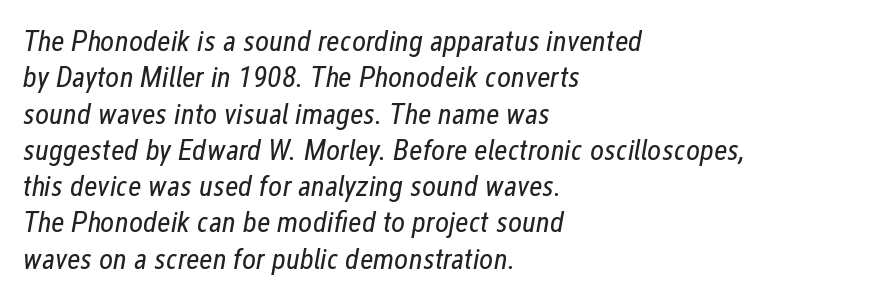
When letters slant like this, we call the style italic. Characters follow at the spacing the type designer built in. This is not heavy type; no bold has been used. This sample has the flowing, uneven cadence of proportional lettering. Clear beneath every line of the passage. Casual observation: everything's shoved over to the left.
